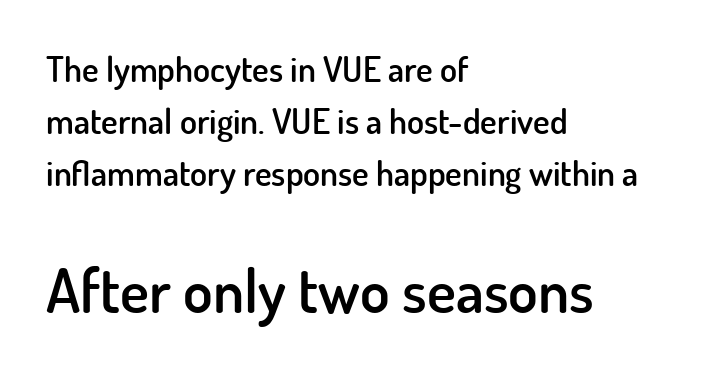
{"serif": "no", "italic": "no", "bold": "semi", "weight": "semibold", "width": "normal", "stroke_contrast": "low", "x_height": "small", "monospaced": "no", "underline": "no", "align": "left", "line_spacing": "normal", "line_spacing_ratio": 1.48, "letter_spacing": "normal", "letter_spacing_em": 0.0, "larger_block": "second", "size_ratio": 1.74, "glyph_px": 61}
